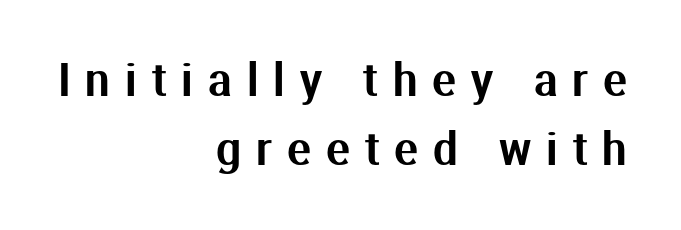
{"serif": "no", "italic": "no", "width": "normal", "stroke_contrast": "medium", "x_height": "medium", "monospaced": "no", "underline": "no", "align": "right", "line_spacing": "normal", "line_spacing_ratio": 1.57, "letter_spacing": "wide", "letter_spacing_em": 0.34, "glyph_px": 44}
